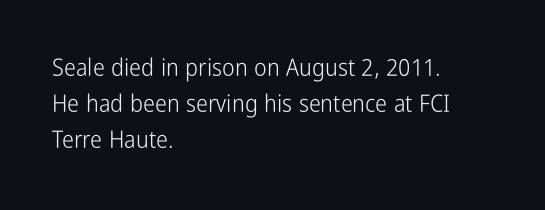
Q: Is the text bold? A: No.
Q: Is the text italic (slanted)? A: No, it is upright.
Q: Is the text underlined? A: No.
Q: How is the paragraph aligned? A: Left-aligned.
Q: Is the spacing between letters normal or unusually wide? A: Normal.
Q: Is the spacing between lines tight, normal or loose? A: Normal.
